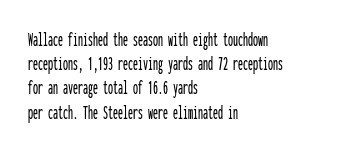
The image shows 20 px text type, upright; set left-aligned, line spacing 1.21x, normal letter spacing, not underlined.
